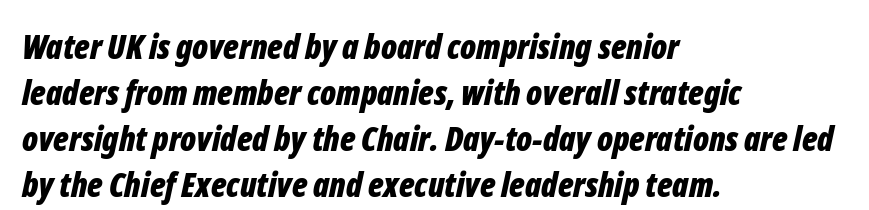
The image shows 34 px bold, condensed type, italic (leaning right); set left-aligned, normal line spacing (1.35x), normal letter spacing, not underlined; low stroke contrast and a medium x-height.
